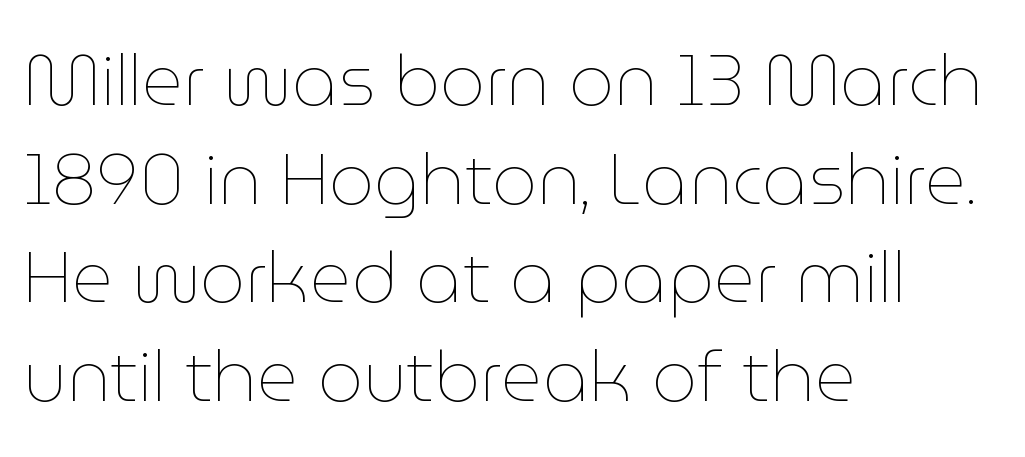
The image shows 71 px thin type, upright; set left-aligned, normal line spacing (1.39x), normal letter spacing, not underlined; low stroke contrast and a medium x-height.
